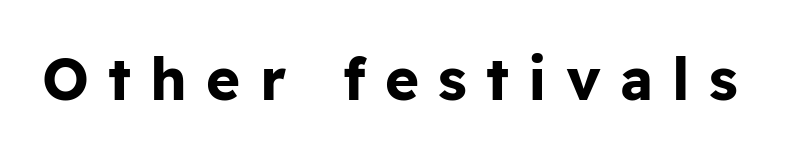
The image shows 58 px bold sans-serif type, upright; set unusually wide letter spacing (+0.33 em), not underlined; low stroke contrast and a medium x-height.
